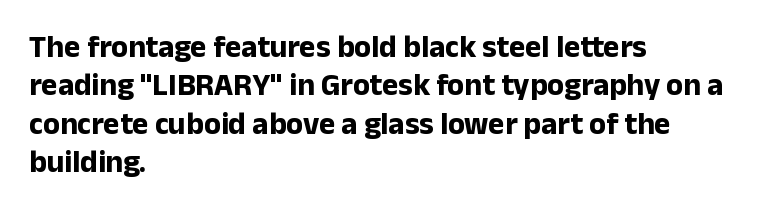
The image shows 31 px bold sans-serif type, upright; set left-aligned, line spacing 1.24x, normal letter spacing, not underlined; low stroke contrast and a medium x-height.
